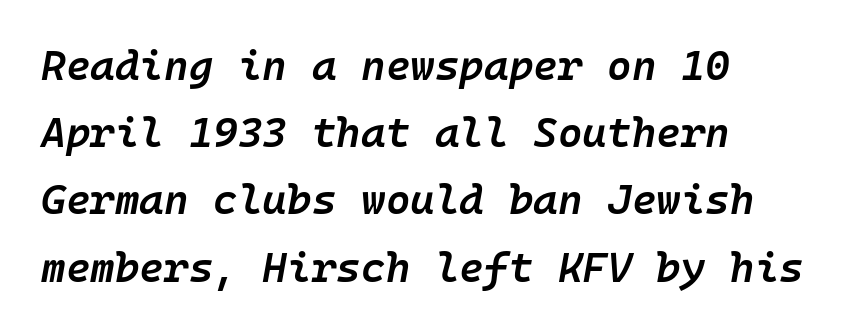
Honestly, the letter spacing is just normal — you wouldn't notice it. Just letters on the line, the space beneath them empty. The whole block is typeset with a tilt. The line-height multiplier appears to be the usual default. A student would call this left alignment; a typographer would say flush left, rag right. Notice the strokes are somewhat thickened but not fully heavy: this is a semibold.
